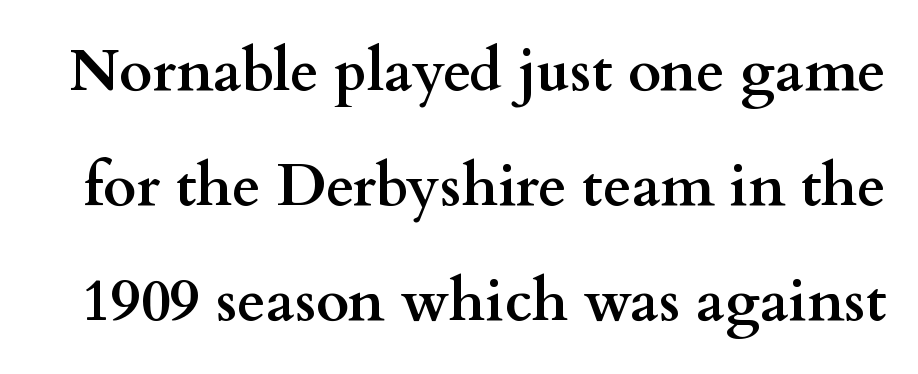
The rendering uses a bold face; every stroke is thick and dark. Note the varied advance widths — an 'i' is clearly narrower than an 'm'. Default kerning and tracking; the words read as compact shapes. Beneath every word, the page is bare. This is the regular roman posture of the typeface.
